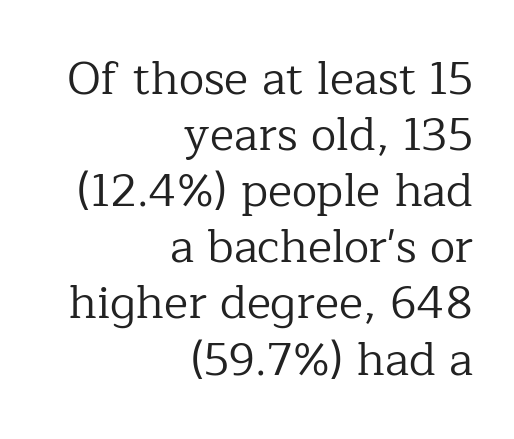
The image shows 46 px regular-weight serif type, upright; set right-aligned, line spacing 1.22x, normal letter spacing, not underlined; low stroke contrast and a medium x-height.
